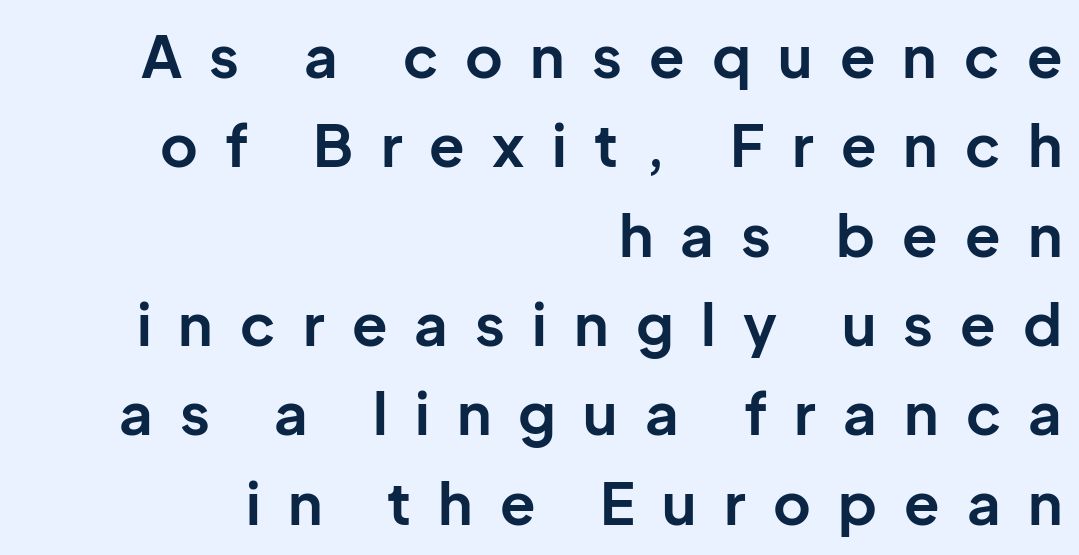
{"serif": "no", "italic": "no", "bold": "yes", "weight": "bold", "width": "normal", "stroke_contrast": "low", "x_height": "medium", "monospaced": "no", "underline": "no", "align": "right", "line_spacing": "normal", "line_spacing_ratio": 1.54, "letter_spacing": "wide", "letter_spacing_em": 0.47, "glyph_px": 58}
